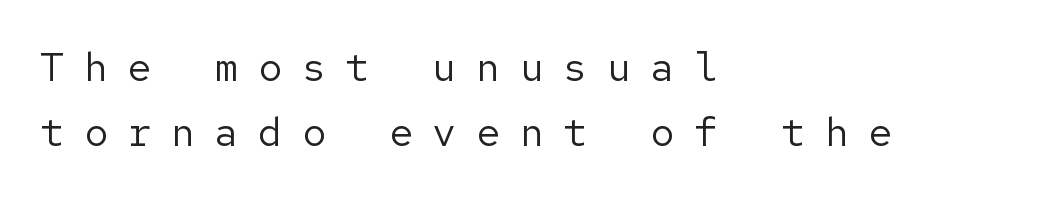
{"serif": "no", "italic": "no", "bold": "no", "weight": "regular", "width": "normal", "stroke_contrast": "low", "x_height": "medium", "underline": "no", "align": "left", "line_spacing": "normal", "line_spacing_ratio": 1.63, "letter_spacing": "wide", "letter_spacing_em": 0.49, "glyph_px": 40}
